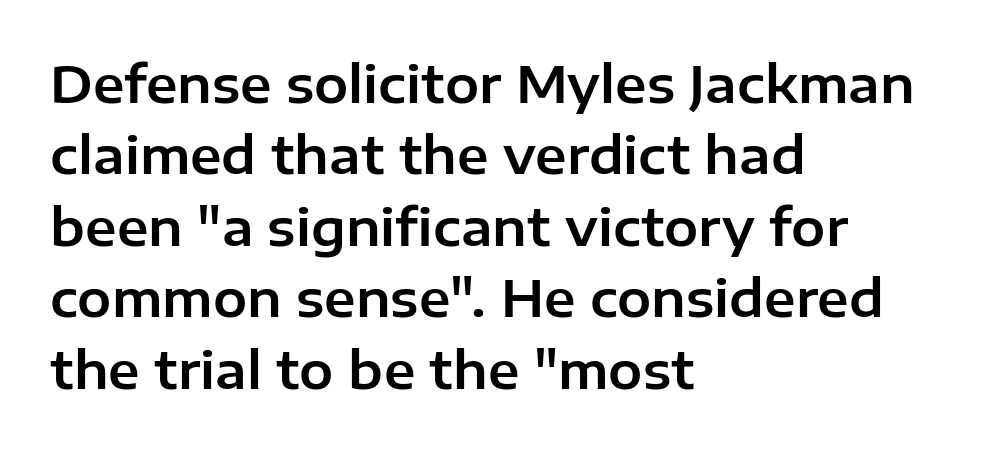
The image shows 51 px sans-serif type, upright; set left-aligned, normal line spacing (1.4x), normal letter spacing, not underlined; low stroke contrast and a medium x-height.
